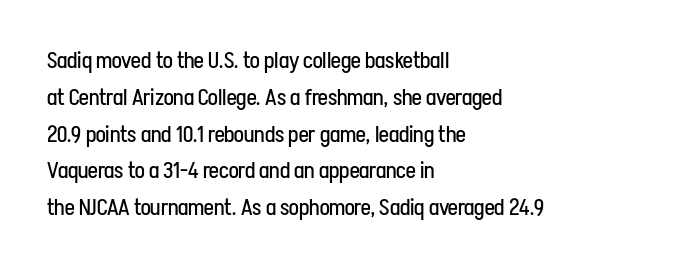
{"italic": "no", "bold": "no", "underline": "no", "align": "left", "line_spacing": "normal", "line_spacing_ratio": 1.6, "letter_spacing": "normal", "letter_spacing_em": 0.0, "glyph_px": 23}
